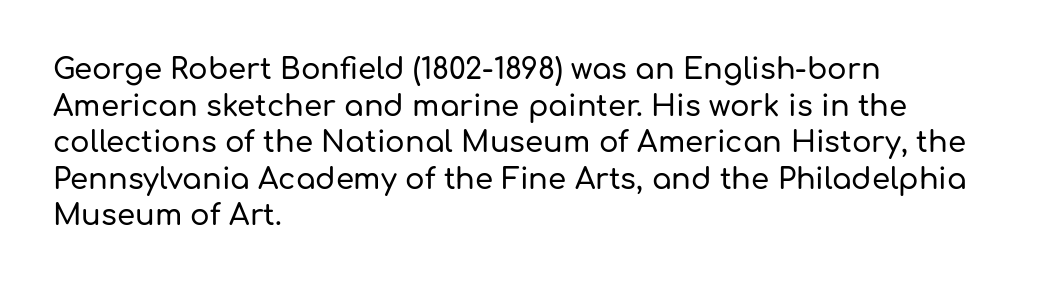
Font category for this specimen: sans-serif. Decoration check: the copy has no underline. This sample is left-justified, so line endings fall wherever the words run out. You can tell it's not italic because the verticals are truly vertical.
